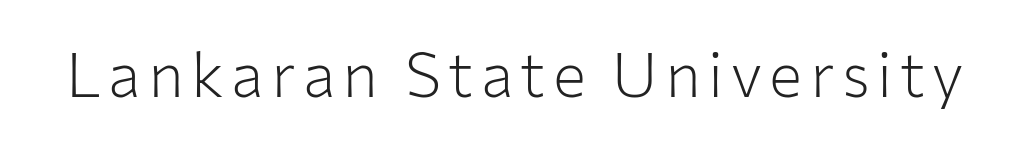
Q: Is the text bold? A: No.
Q: Is the text italic (slanted)? A: No, it is upright.
Q: Is the typeface a serif or a sans-serif typeface? A: Sans-serif.
Q: Is the text underlined? A: No.
Q: Width (condensed, normal, or wide)? A: Normal.
Q: Stroke contrast? A: Low.
Q: x-height? A: Medium.
Q: Monospaced? A: No.
